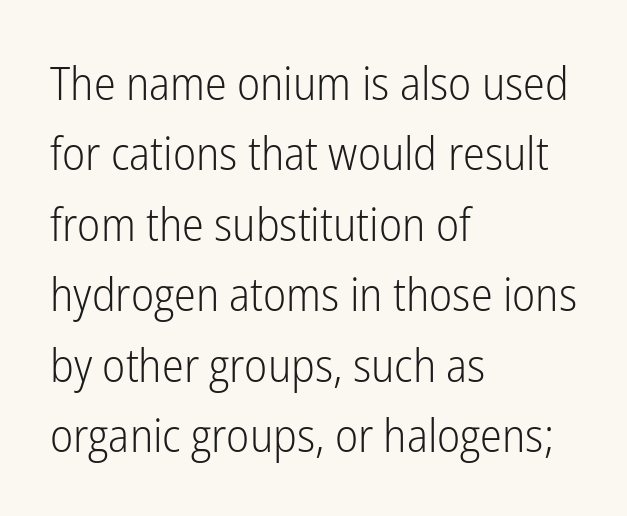
Q: Is the text bold? A: No.
Q: Is the text italic (slanted)? A: No, it is upright.
Q: Is the typeface a serif or a sans-serif typeface? A: Sans-serif.
Q: Is the text underlined? A: No.
Q: How is the paragraph aligned? A: Left-aligned.
Q: Is the spacing between letters normal or unusually wide? A: Normal.
Q: Is the spacing between lines tight, normal or loose? A: Normal.
Q: Width (condensed, normal, or wide)? A: Condensed.
Q: Stroke contrast? A: Low.
Q: x-height? A: Medium.
Q: Monospaced? A: No.
